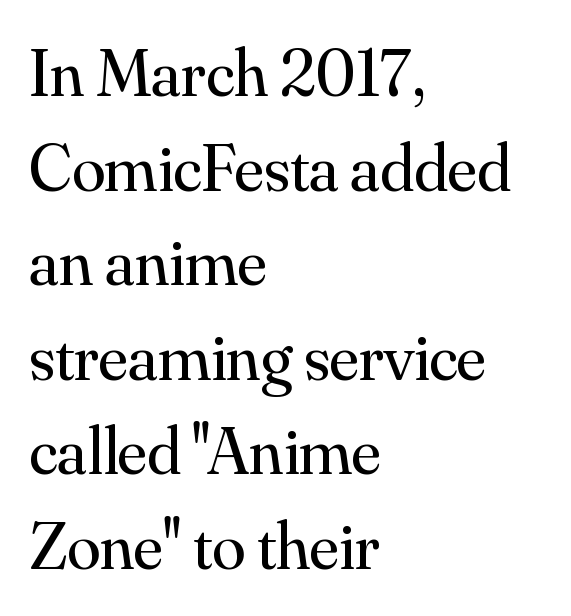
The image shows 68 px regular-weight serif type, upright; set left-aligned, normal line spacing (1.39x), normal letter spacing, not underlined; medium stroke contrast and a small x-height.
